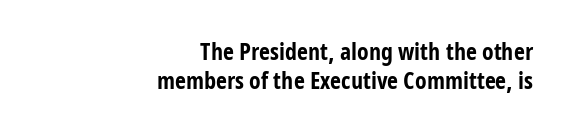
{"italic": "no", "bold": "yes", "underline": "no", "align": "right", "line_spacing_ratio": 1.2, "letter_spacing": "normal", "letter_spacing_em": 0.0, "glyph_px": 24}
